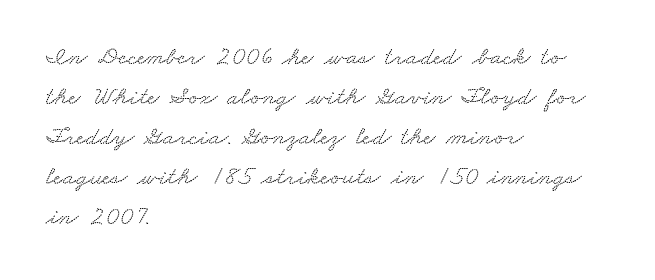
Descender tails drop into unmarked territory. Leading matches the norm, producing a regular column. Here the glyphs are tracked normally, forming tight word shapes. In CSS terms this would be text-align: left.
